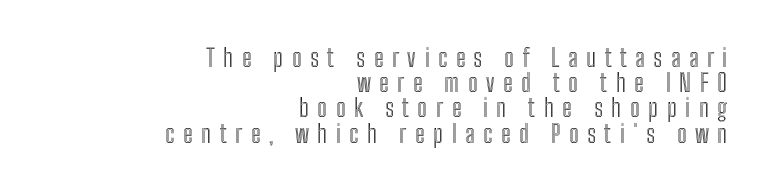
Reading down the block, your eye finds every line finishing at a fixed right position. Tracking value appears strongly positive — letters spread wide. This block would grow much taller if given ordinary leading; it's compressed now. No italicization has been applied; the sample stays upright.
